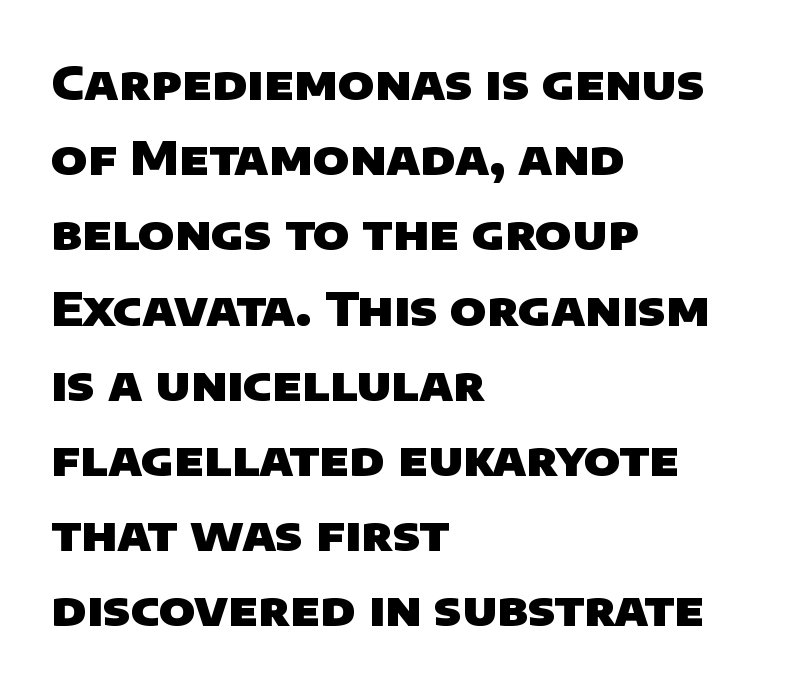
This is heavy type, rendered in bold. The passage shown has conventional tracking throughout. This block has exactly the height ordinary leading produces. Do the characters align in a grid? No, the font is proportional.
